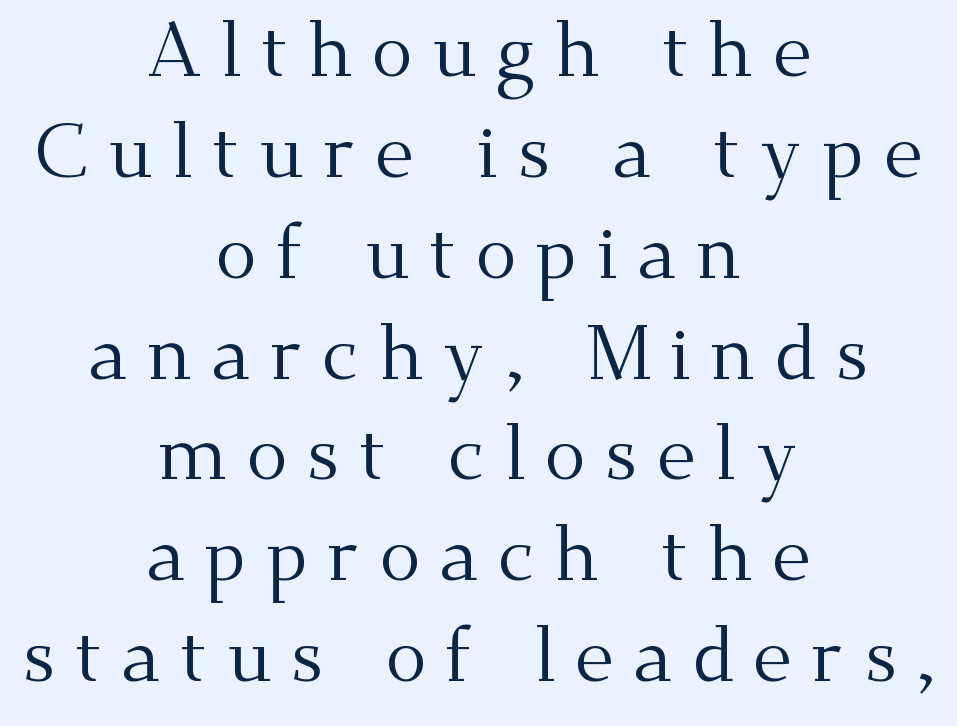
Italic: no, the glyphs are upright roman. The characters display serif detailing at their extremities. The specimen omits any rule beneath the text block's lines. Rows of type keep a routine distance in the vertical direction. Spacing between characters has been opened up far beyond the box default.
